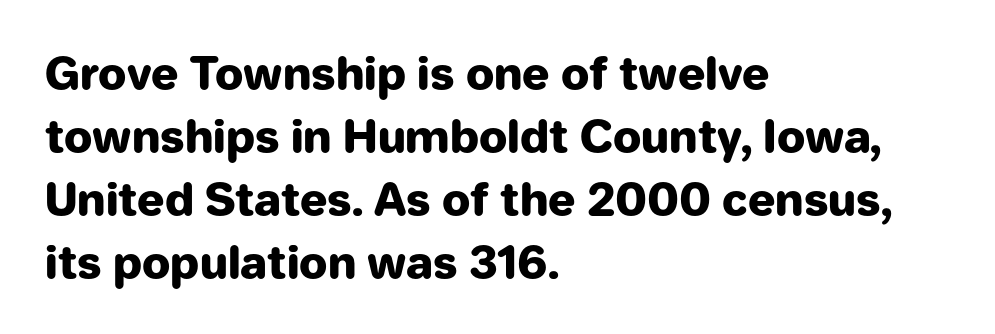
Q: Is the text bold? A: Yes.
Q: Is the text italic (slanted)? A: No, it is upright.
Q: Is the typeface a serif or a sans-serif typeface? A: Sans-serif.
Q: Is the text underlined? A: No.
Q: How is the paragraph aligned? A: Left-aligned.
Q: Is the spacing between letters normal or unusually wide? A: Normal.
Q: Is the spacing between lines tight, normal or loose? A: Normal.
Q: Width (condensed, normal, or wide)? A: Normal.
Q: Stroke contrast? A: Low.
Q: x-height? A: Medium.
Q: Monospaced? A: No.
